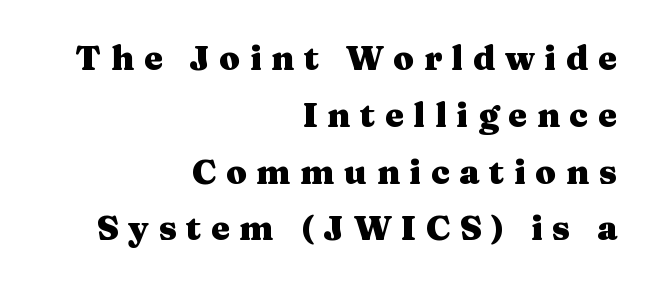
The letters stand upright; this is a roman face. The leading is moderate, giving the passage an even texture. Typesetter's note: full bold, strokes at maximum text heaviness. Teacher's note: observe the even right margin — that is flush-right alignment. The line texture is sparse and dotted thanks to wide tracking.
